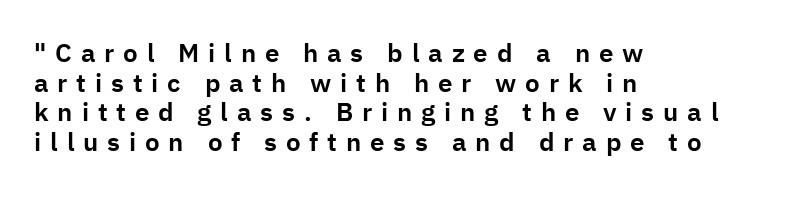
Q: Is the text italic (slanted)? A: No, it is upright.
Q: Is the text underlined? A: No.
Q: How is the paragraph aligned? A: Left-aligned.
Q: Is the spacing between letters normal or unusually wide? A: Unusually wide.
Q: Is the spacing between lines tight, normal or loose? A: Tight.
